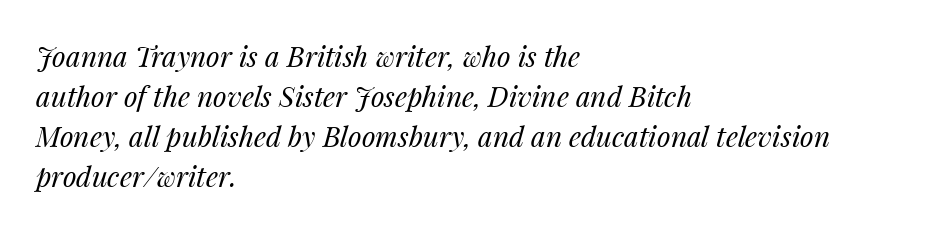
Q: Is the text bold? A: No.
Q: Is the text italic (slanted)? A: Yes, it leans right by about 14 degrees.
Q: Is the text underlined? A: No.
Q: How is the paragraph aligned? A: Left-aligned.
Q: Is the spacing between letters normal or unusually wide? A: Normal.
Q: Is the spacing between lines tight, normal or loose? A: Normal.
Q: Width (condensed, normal, or wide)? A: Normal.
Q: Stroke contrast? A: Medium.
Q: x-height? A: Medium.
Q: Monospaced? A: No.
